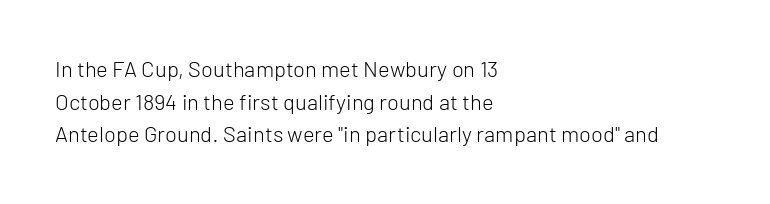
{"italic": "no", "bold": "no", "underline": "no", "align": "left", "line_spacing": "normal", "line_spacing_ratio": 1.48, "letter_spacing": "normal", "letter_spacing_em": 0.0, "glyph_px": 22}
